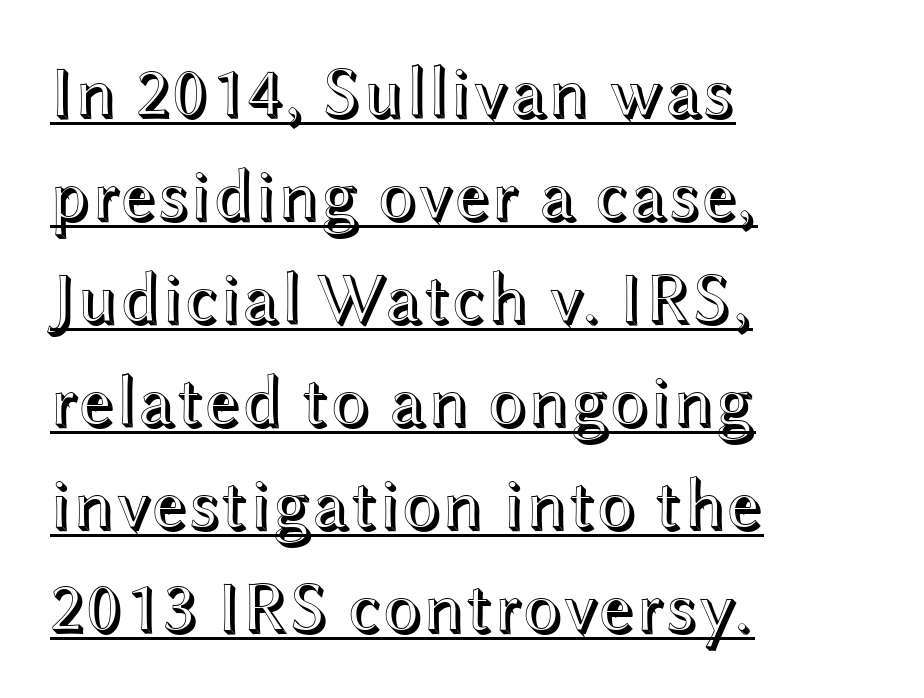
Q: Is the text italic (slanted)? A: No, it is upright.
Q: Is the text underlined? A: Yes.
Q: How is the paragraph aligned? A: Left-aligned.
Q: Is the spacing between letters normal or unusually wide? A: Normal.
Q: Is the spacing between lines tight, normal or loose? A: Normal.
Q: Width (condensed, normal, or wide)? A: Wide.
Q: x-height? A: Medium.
Q: Monospaced? A: No.
